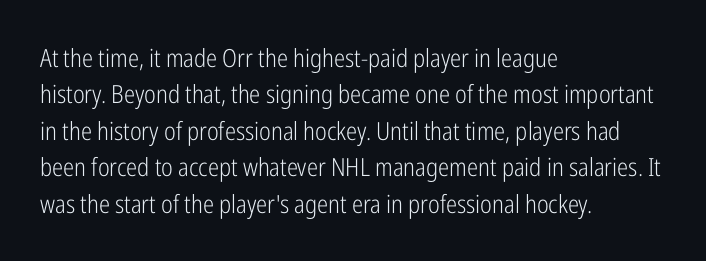
The image shows 25 px text type, upright; set left-aligned, normal line spacing (1.46x), normal letter spacing, not underlined.
